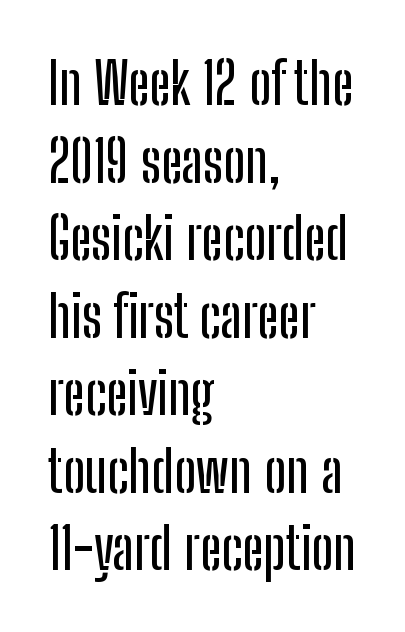
The image shows 57 px condensed sans-serif type, upright; set left-aligned, normal line spacing (1.36x), normal letter spacing, not underlined; low stroke contrast and a medium x-height.
